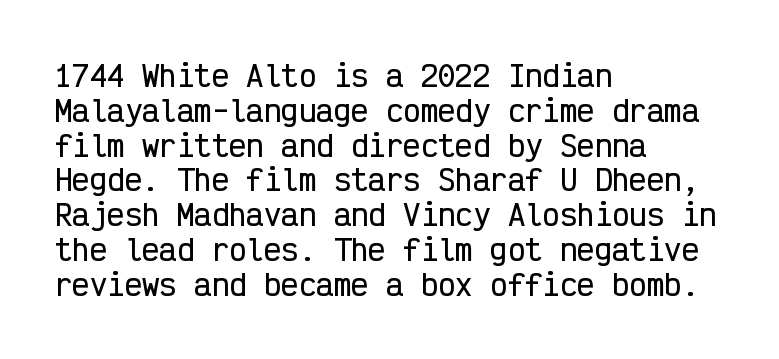
Q: Is the text italic (slanted)? A: No, it is upright.
Q: Is the typeface a serif or a sans-serif typeface? A: Sans-serif.
Q: Is the text underlined? A: No.
Q: How is the paragraph aligned? A: Left-aligned.
Q: Is the spacing between letters normal or unusually wide? A: Normal.
Q: Width (condensed, normal, or wide)? A: Condensed.
Q: Stroke contrast? A: Low.
Q: x-height? A: Medium.
Q: Monospaced? A: Yes.
